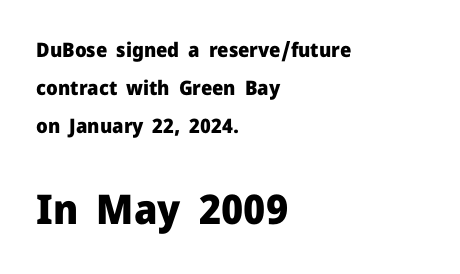
Q: Is the text bold? A: Yes.
Q: Is the text italic (slanted)? A: No, it is upright.
Q: Is the typeface a serif or a sans-serif typeface? A: Sans-serif.
Q: Is the text underlined? A: No.
Q: How is the paragraph aligned? A: Left-aligned.
Q: Is the spacing between letters normal or unusually wide? A: Normal.
Q: Which block of text is set in a larger size, the first (top) or the second (bottom)? A: The second (bottom) one.
Q: Width (condensed, normal, or wide)? A: Normal.
Q: Stroke contrast? A: Low.
Q: x-height? A: Medium.
Q: Monospaced? A: No.
